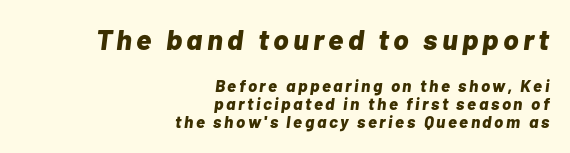
Q: Is the text bold? A: Yes.
Q: Is the text italic (slanted)? A: Yes, it leans right by about 7 degrees.
Q: Is the text underlined? A: No.
Q: How is the paragraph aligned? A: Right-aligned.
Q: Is the spacing between lines tight, normal or loose? A: Tight.
Q: Which block of text is set in a larger size, the first (top) or the second (bottom)? A: The first (top) one.
Q: Width (condensed, normal, or wide)? A: Normal.
Q: Stroke contrast? A: Low.
Q: x-height? A: Medium.
Q: Monospaced? A: No.
